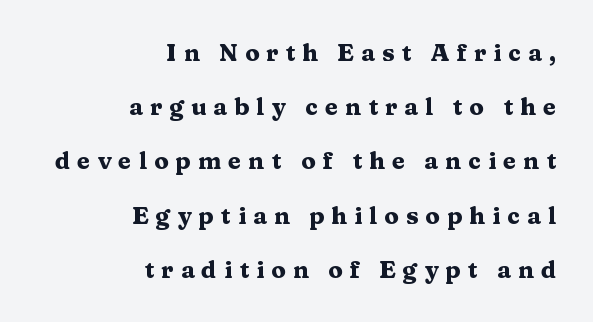
{"italic": "no", "bold": "yes", "underline": "no", "align": "right", "line_spacing": "loose", "line_spacing_ratio": 2.26, "letter_spacing": "wide", "letter_spacing_em": 0.29, "glyph_px": 24}
